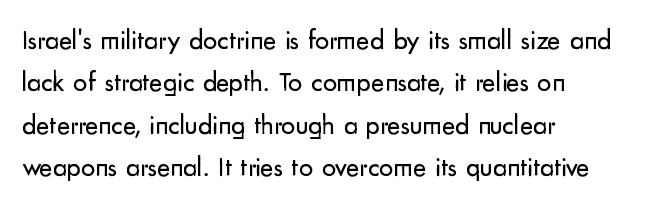
Q: Is the text bold? A: No.
Q: Is the text italic (slanted)? A: No, it is upright.
Q: Is the typeface a serif or a sans-serif typeface? A: Sans-serif.
Q: Is the text underlined? A: No.
Q: How is the paragraph aligned? A: Left-aligned.
Q: Is the spacing between letters normal or unusually wide? A: Normal.
Q: Is the spacing between lines tight, normal or loose? A: Normal.
Q: Width (condensed, normal, or wide)? A: Normal.
Q: Stroke contrast? A: Low.
Q: x-height? A: Small.
Q: Monospaced? A: No.
